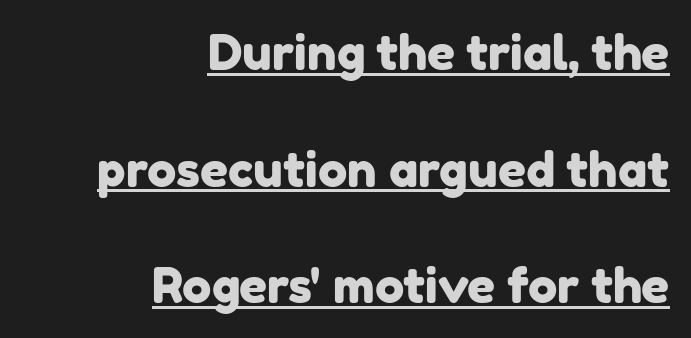
The image shows 49 px sans-serif type; set right-aligned, loose line spacing (2.38x), normal letter spacing, underlined; low stroke contrast and a medium x-height.
